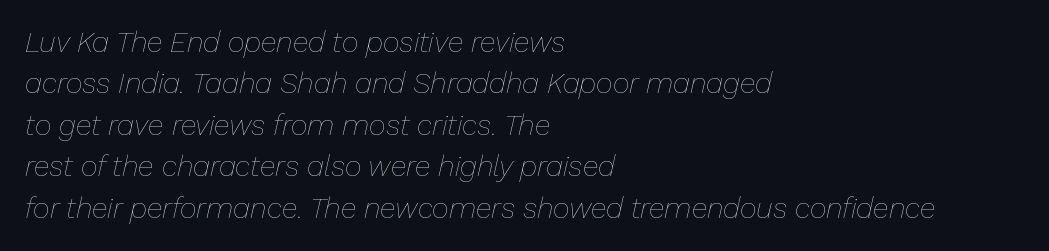
Stems and bowls with no extra thickness — not bold. Does the lettering tilt? It does — this is italic. Check the space under the baseline: it is left empty. The rag falls on the right side of this text block. Notice how descenders clear the ascenders below comfortably — that's standard leading.
